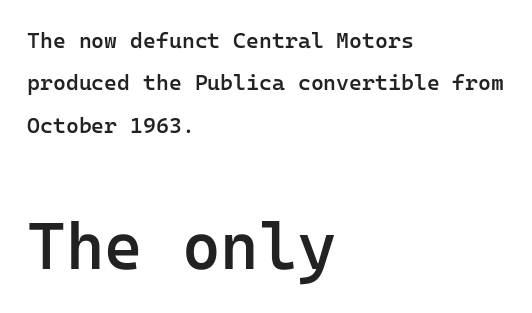
{"serif": "no", "italic": "no", "bold": "semi", "weight": "semibold", "width": "normal", "stroke_contrast": "low", "x_height": "medium", "monospaced": "yes", "underline": "no", "align": "left", "line_spacing": "loose", "line_spacing_ratio": 1.93, "letter_spacing": "normal", "letter_spacing_em": 0.0, "larger_block": "second", "size_ratio": 3.0, "glyph_px": 66}
